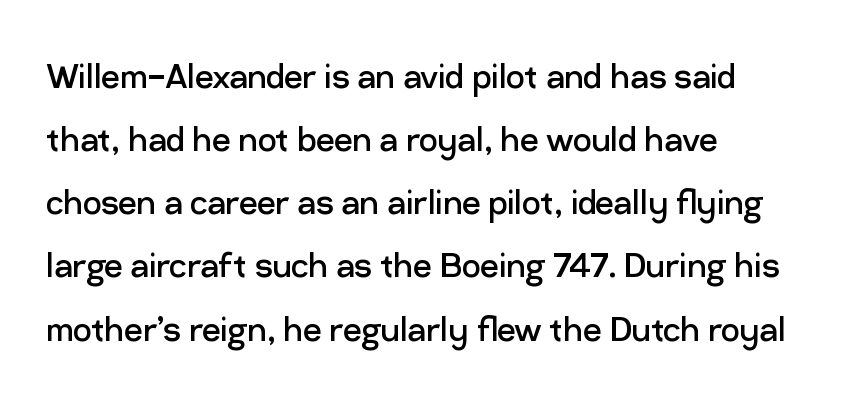
The line-height multiplier appears to be the usual default. Glance below the letters and you will spot only blank space. Alignment: flush left. No chunkiness to these letters — they're not bold. Nobody touched the tracking dial on this one. Serifs: no, the terminals of the letterforms are clean.
